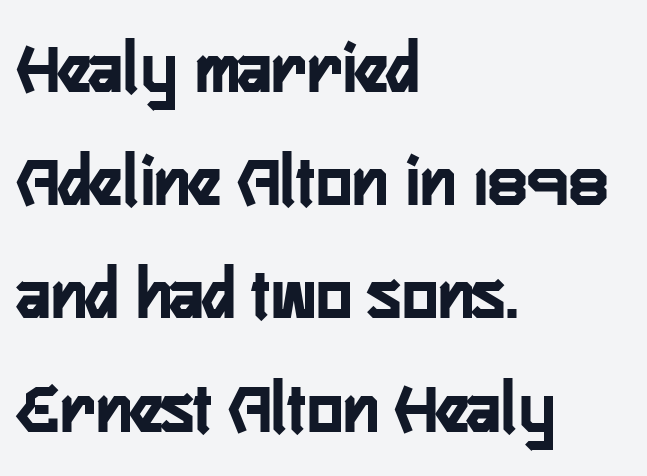
The image shows 75 px condensed sans-serif type, upright; set left-aligned, normal line spacing (1.51x), normal letter spacing, not underlined; low stroke contrast and a medium x-height.
